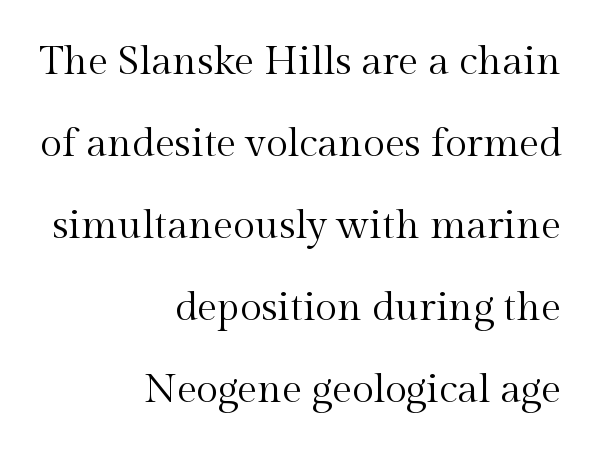
{"serif": "yes", "italic": "no", "bold": "no", "weight": "regular", "width": "normal", "x_height": "medium", "monospaced": "no", "underline": "no", "align": "right", "line_spacing": "loose", "line_spacing_ratio": 2.05, "letter_spacing": "normal", "letter_spacing_em": 0.0, "glyph_px": 40}
